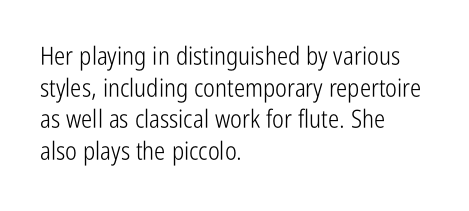
The characters are drawn with everyday or finer stroke widths. The string is rendered with underlining switched off. Leading matches the norm, producing a regular column. This sample uses plain, unmodified letter spacing.
